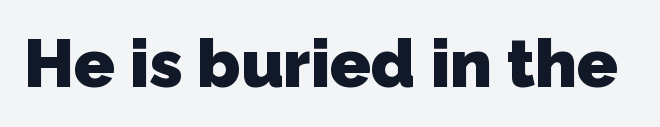
{"serif": "no", "bold": "yes", "weight": "heavy", "width": "normal", "stroke_contrast": "low", "x_height": "medium", "monospaced": "no", "underline": "no", "letter_spacing": "normal", "letter_spacing_em": 0.0, "glyph_px": 67}
